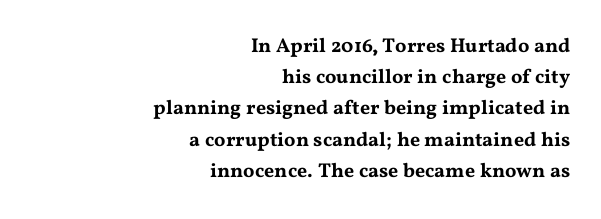
Q: Is the text italic (slanted)? A: No, it is upright.
Q: Is the text underlined? A: No.
Q: How is the paragraph aligned? A: Right-aligned.
Q: Is the spacing between letters normal or unusually wide? A: Normal.
Q: Is the spacing between lines tight, normal or loose? A: Normal.
